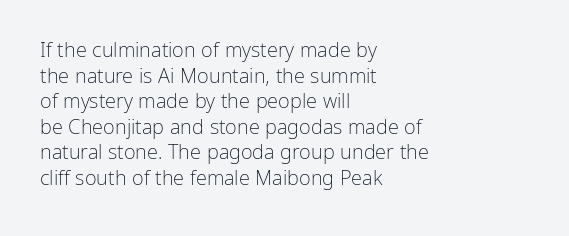
The weight would be labelled regular, book, light, or lighter still. Tall strokes in this sample are plumb rather than angled. These lines stack with their left ends in a neat column. Unmarked baselines from the first word to the last. Regular leading. A typesetter would call this zero additional tracking.
